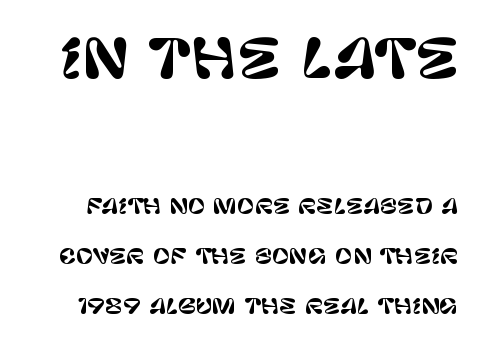
Do the characters align in a grid? No, the font is proportional. The strip under each line holds only bare page. Observe the absence of serifs on each vertical stroke in this sample. You could call the tracking neutral — neither tight nor loose.
